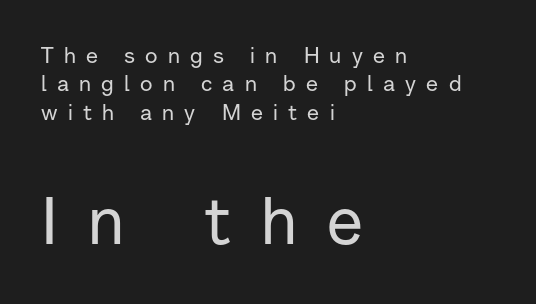
Q: Is the text italic (slanted)? A: No, it is upright.
Q: Is the typeface a serif or a sans-serif typeface? A: Sans-serif.
Q: Is the text underlined? A: No.
Q: How is the paragraph aligned? A: Left-aligned.
Q: Is the spacing between letters normal or unusually wide? A: Unusually wide.
Q: Is the spacing between lines tight, normal or loose? A: Normal.
Q: Which block of text is set in a larger size, the first (top) or the second (bottom)? A: The second (bottom) one.
Q: Width (condensed, normal, or wide)? A: Normal.
Q: Stroke contrast? A: Low.
Q: x-height? A: Medium.
Q: Monospaced? A: No.
